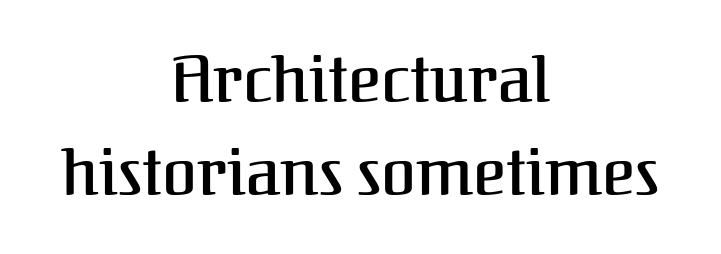
The image shows 63 px serif type, upright; set centered, normal line spacing (1.48x), normal letter spacing, not underlined; medium stroke contrast and a medium x-height.
